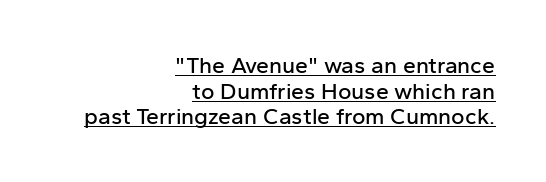
The rendering uses a small line-height, squeezing the rows. The compositor pushed each line to the right boundary. Unlike italic type, these characters show no tilt at all. Letter spacing: default. Underlined type.
